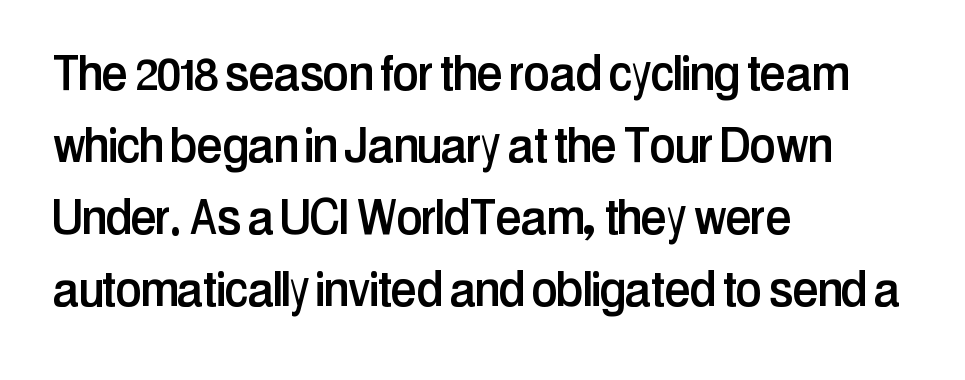
Q: Is the text italic (slanted)? A: No, it is upright.
Q: Is the typeface a serif or a sans-serif typeface? A: Sans-serif.
Q: Is the text underlined? A: No.
Q: How is the paragraph aligned? A: Left-aligned.
Q: Is the spacing between letters normal or unusually wide? A: Normal.
Q: Width (condensed, normal, or wide)? A: Condensed.
Q: Stroke contrast? A: Low.
Q: x-height? A: Medium.
Q: Monospaced? A: No.
